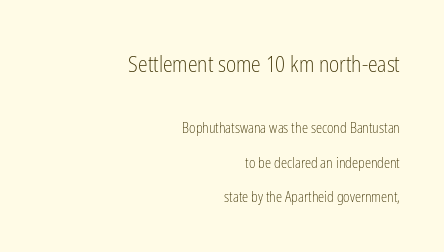
Q: Is the text bold? A: No.
Q: Is the text italic (slanted)? A: No, it is upright.
Q: Is the text underlined? A: No.
Q: How is the paragraph aligned? A: Right-aligned.
Q: Is the spacing between letters normal or unusually wide? A: Normal.
Q: Is the spacing between lines tight, normal or loose? A: Loose.
Q: Which block of text is set in a larger size, the first (top) or the second (bottom)? A: The first (top) one.
